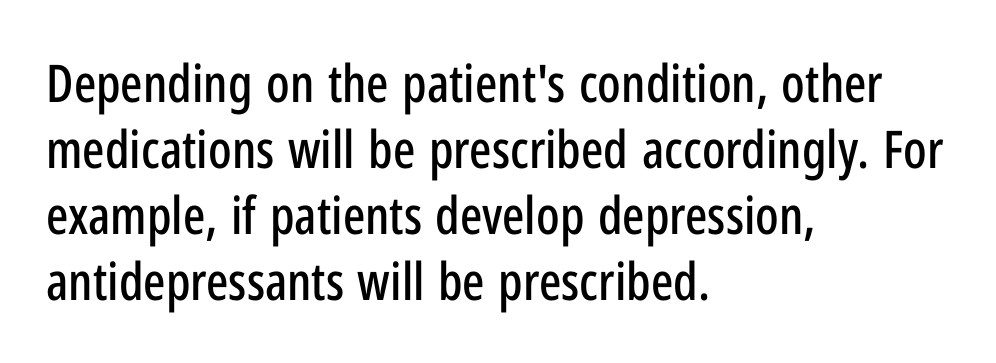
You could not count columns in this text — the font is proportionally spaced. Evenly set lines give the paragraph a standard silhouette. Unlike italic type, these characters show no tilt at all. The passage shown is typeset with a sans-serif family. Each row of text sits above clean, open space. In CSS terms this would be text-align: left.
